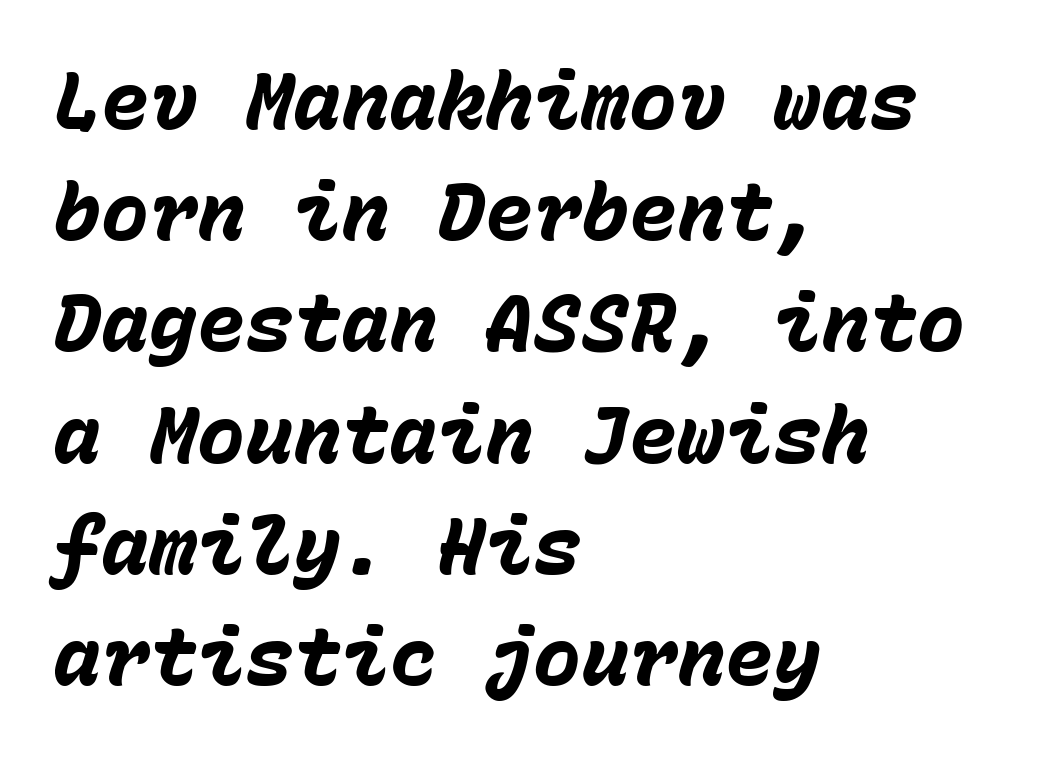
The image shows 80 px heavy type, italic (leaning right), monospaced; set left-aligned, normal line spacing (1.39x), normal letter spacing, not underlined; low stroke contrast and a medium x-height.
